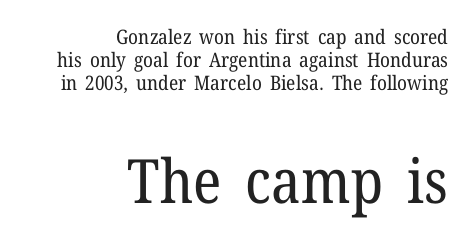
{"serif": "yes", "italic": "no", "bold": "no", "weight": "regular", "width": "normal", "stroke_contrast": "low", "x_height": "medium", "monospaced": "no", "underline": "no", "align": "right", "line_spacing": "tight", "line_spacing_ratio": 1.15, "letter_spacing": "normal", "letter_spacing_em": 0.0, "larger_block": "second", "size_ratio": 3.05, "glyph_px": 61}
